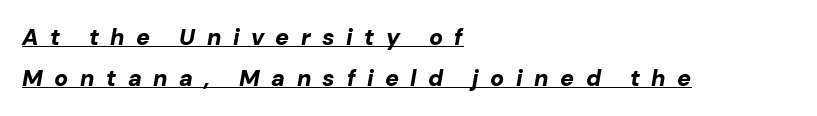
The image shows 23 px bold type, italic (leaning right); set left-aligned, line spacing 1.78x, unusually wide letter spacing (+0.5 em), underlined.
